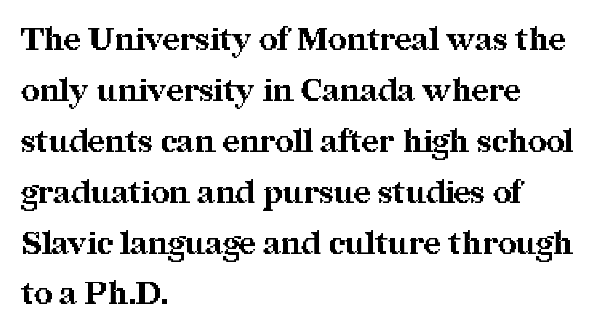
The image shows 32 px bold serif type, upright; set left-aligned, normal line spacing (1.59x), normal letter spacing, not underlined; medium stroke contrast and a medium x-height.
